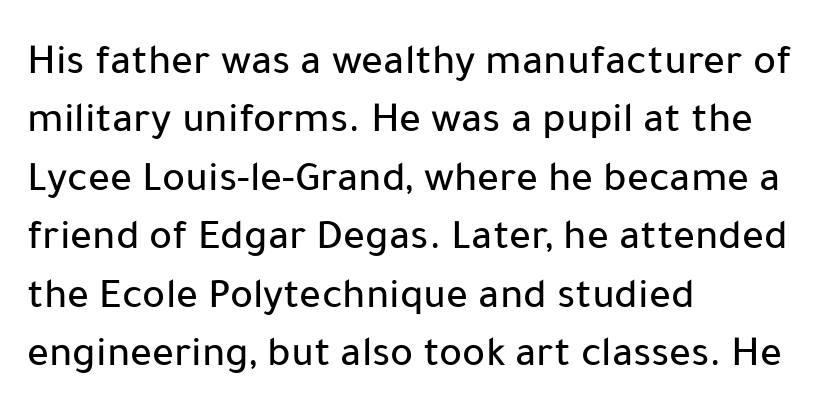
Q: Is the text italic (slanted)? A: No, it is upright.
Q: Is the typeface a serif or a sans-serif typeface? A: Sans-serif.
Q: Is the text underlined? A: No.
Q: How is the paragraph aligned? A: Left-aligned.
Q: Is the spacing between letters normal or unusually wide? A: Normal.
Q: Is the spacing between lines tight, normal or loose? A: Normal.
Q: Width (condensed, normal, or wide)? A: Normal.
Q: Stroke contrast? A: Low.
Q: x-height? A: Medium.
Q: Monospaced? A: No.
